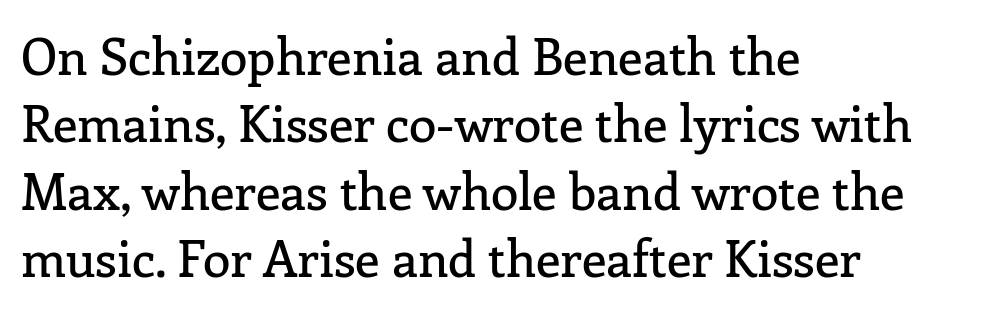
Do the characters align in a grid? No, the font is proportional. Visually the block forms a straight wall on the left and a jagged coastline on the right. Typographically, this falls in the serif category. If you drew a line through each stem, it would be perfectly vertical.
